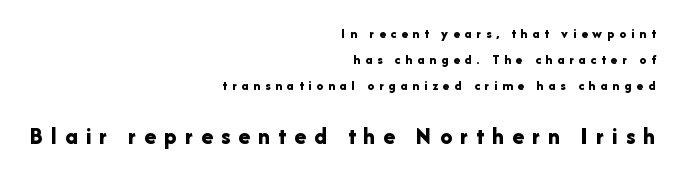
The image shows 24 px bold type, upright; set right-aligned, line spacing 1.84x, unusually wide letter spacing (+0.34 em), not underlined; the second (bottom) block is 1.71x larger.
